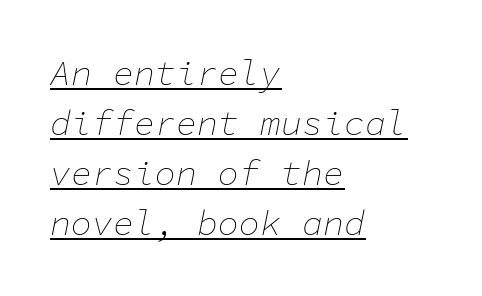
The image shows 35 px thin type, italic (leaning right), monospaced; set left-aligned, normal line spacing (1.43x), normal letter spacing, underlined; low stroke contrast and a medium x-height.
